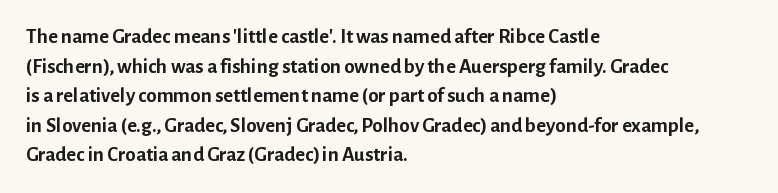
The image shows 21 px bold type, upright; set left-aligned, normal line spacing (1.41x), normal letter spacing, not underlined.
